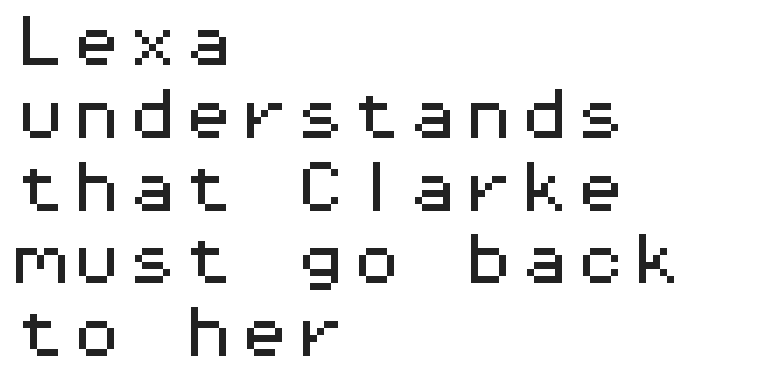
{"serif": "no", "italic": "no", "width": "wide", "stroke_contrast": "medium", "x_height": "medium", "monospaced": "yes", "underline": "no", "align": "left", "line_spacing": "normal", "line_spacing_ratio": 1.3, "letter_spacing": "normal", "letter_spacing_em": 0.0, "glyph_px": 56}
